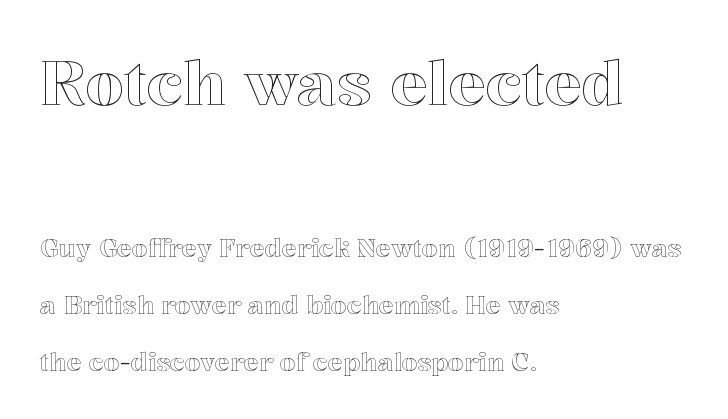
The image shows 62 px text type, upright; set left-aligned, loose line spacing (2.27x), normal letter spacing, not underlined; the first (top) block is 2.48x larger; a medium x-height.
